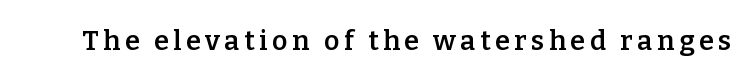
Q: Is the text bold? A: Semi-bold.
Q: Is the text italic (slanted)? A: No, it is upright.
Q: Is the text underlined? A: No.
